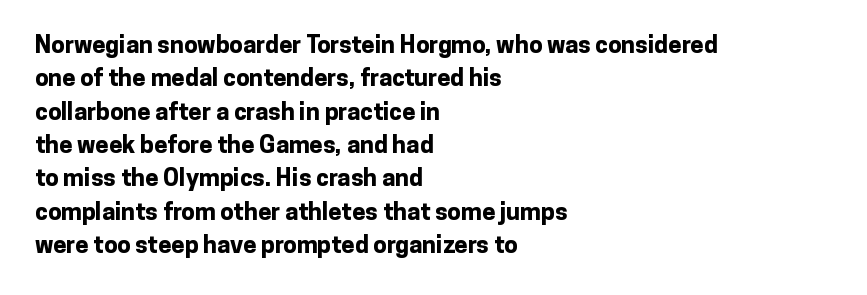
You can tell it's not italic because the verticals are truly vertical. Descender tails drop into unmarked territory. Baseline-to-baseline distance is the conventional proportion of letter height. Nobody touched the tracking dial on this one. Thick stems and heavy bowls — unmistakably bold. One-word summary of the alignment: left.
